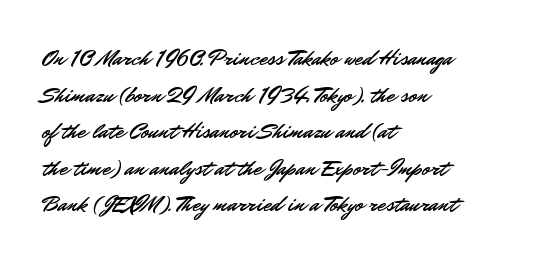
Q: Is the text italic (slanted)? A: Yes.
Q: Is the text underlined? A: No.
Q: How is the paragraph aligned? A: Left-aligned.
Q: Is the spacing between letters normal or unusually wide? A: Normal.
Q: Is the spacing between lines tight, normal or loose? A: Normal.
